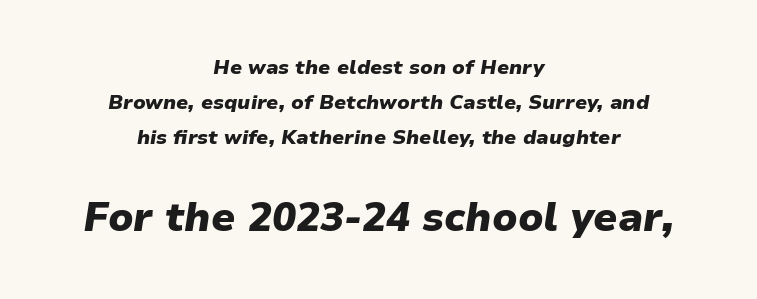
{"italic": "yes", "lean": "right", "slant_degrees": 9, "bold": "yes", "weight": "heavy", "width": "normal", "stroke_contrast": "low", "x_height": "medium", "monospaced": "no", "underline": "no", "align": "center", "line_spacing_ratio": 1.75, "letter_spacing": "normal", "letter_spacing_em": 0.0, "larger_block": "second", "size_ratio": 2.0, "glyph_px": 40}
